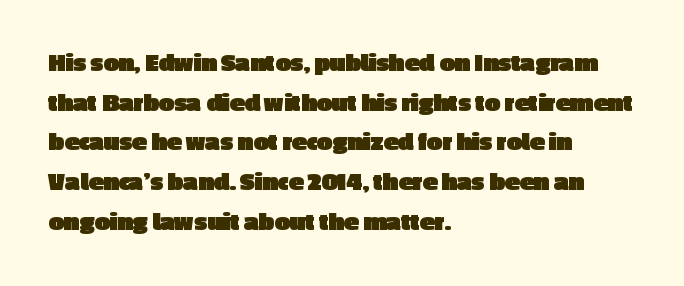
Q: Is the text bold? A: Yes.
Q: Is the text italic (slanted)? A: No, it is upright.
Q: Is the text underlined? A: No.
Q: How is the paragraph aligned? A: Left-aligned.
Q: Is the spacing between letters normal or unusually wide? A: Normal.
Q: Is the spacing between lines tight, normal or loose? A: Normal.
